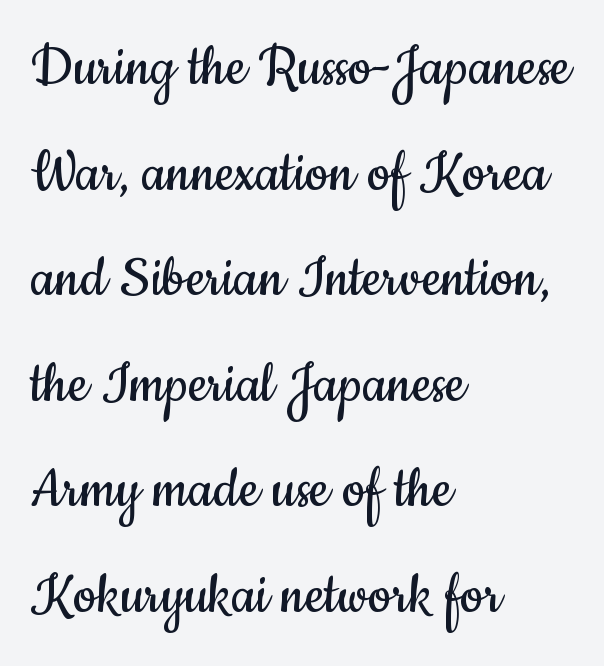
Here the glyphs are tracked normally, forming tight word shapes. You could not count columns in this text — the font is proportionally spaced. Each new line begins a customary step beneath the previous one. Rule under the text: the space is simply empty. Each line starts at the same left margin while the right side varies.
